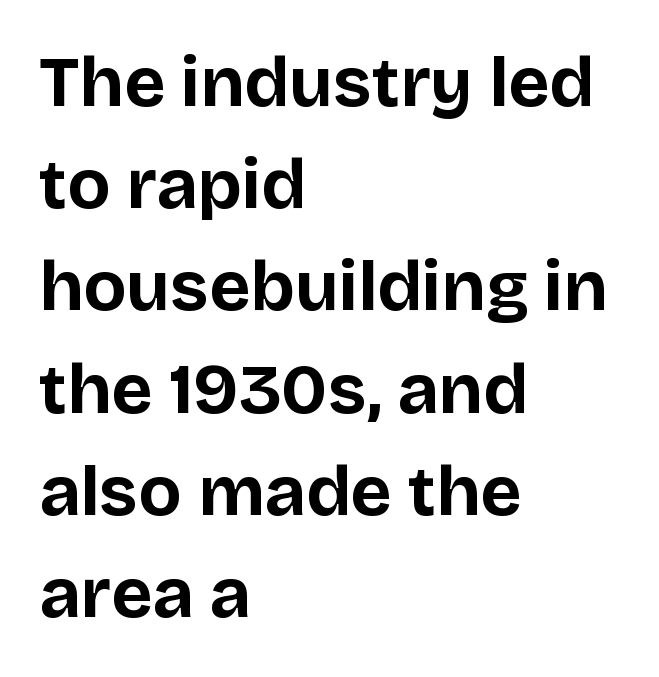
These lines are rendered in a variable-pitch font. Plenty of ink on the page — the face is bold. Normally led — the rows are evenly, conventionally spaced. Students, note that the glyphs here touch the page at normal intervals.
